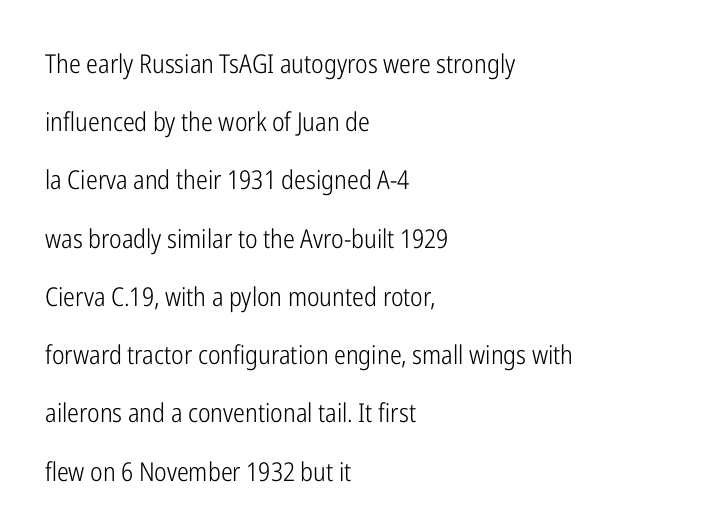
{"italic": "no", "bold": "no", "underline": "no", "align": "left", "line_spacing": "loose", "line_spacing_ratio": 2.24, "letter_spacing": "normal", "letter_spacing_em": 0.0, "glyph_px": 26}
